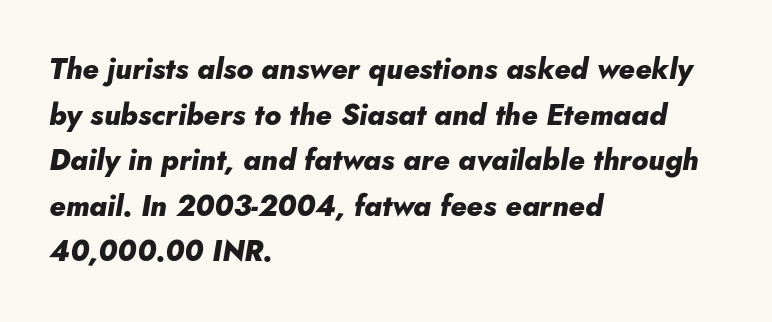
Q: Is the text bold? A: Yes.
Q: Is the text italic (slanted)? A: Yes, it leans right by about 10 degrees.
Q: Is the text underlined? A: No.
Q: How is the paragraph aligned? A: Left-aligned.
Q: Is the spacing between letters normal or unusually wide? A: Normal.
Q: Is the spacing between lines tight, normal or loose? A: Normal.
Q: Width (condensed, normal, or wide)? A: Normal.
Q: Stroke contrast? A: Low.
Q: x-height? A: Small.
Q: Monospaced? A: No.
